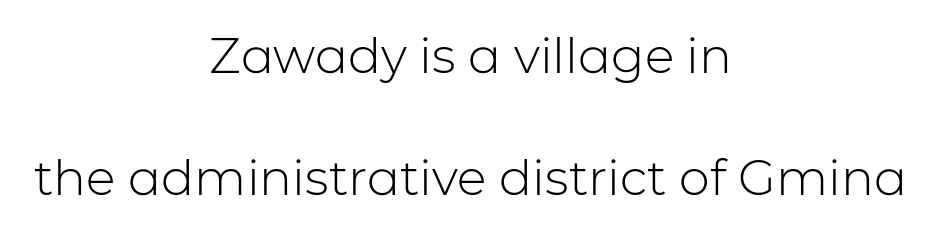
The image shows 49 px light sans-serif type, upright; set centered, loose line spacing (2.49x), normal letter spacing, not underlined; low stroke contrast and a medium x-height.
